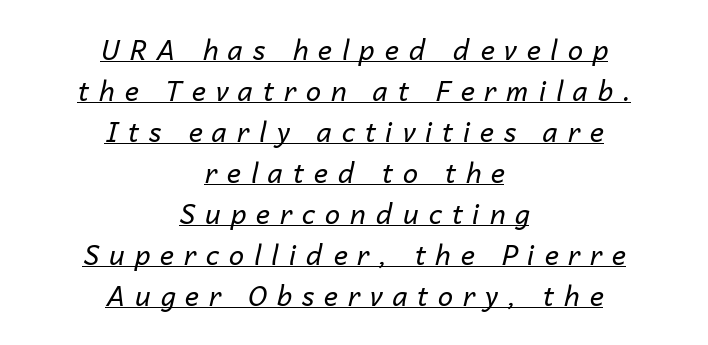
The image shows 27 px text type, italic (leaning right); set centered, normal line spacing (1.52x), unusually wide letter spacing (+0.37 em), underlined.
